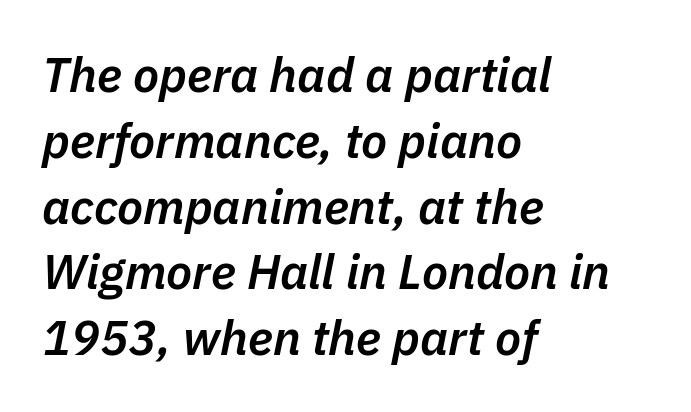
The image shows 48 px semibold type, italic (leaning right); set left-aligned, normal line spacing (1.37x), normal letter spacing, not underlined; low stroke contrast and a medium x-height.
